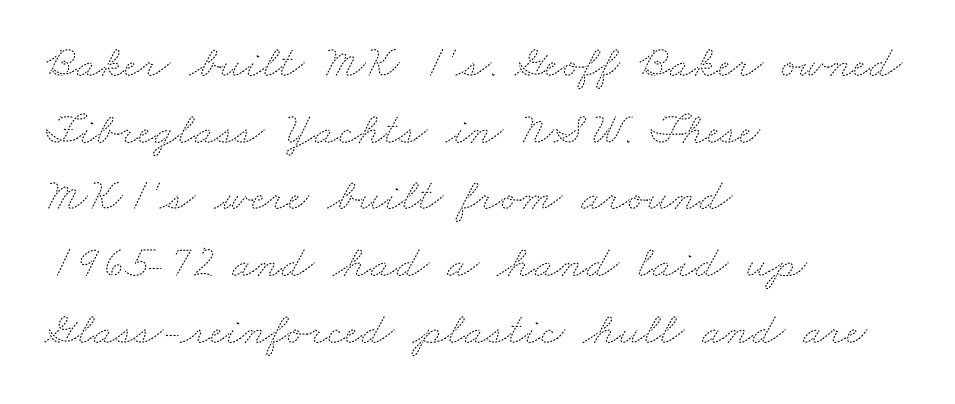
Q: Is the text bold? A: No.
Q: Is the text underlined? A: No.
Q: How is the paragraph aligned? A: Left-aligned.
Q: Is the spacing between letters normal or unusually wide? A: Normal.
Q: Is the spacing between lines tight, normal or loose? A: Normal.
Q: Width (condensed, normal, or wide)? A: Wide.
Q: Stroke contrast? A: Medium.
Q: x-height? A: Small.
Q: Monospaced? A: No.
